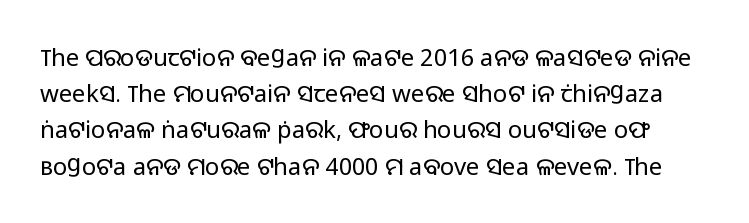
Q: Is the text bold? A: No.
Q: Is the text italic (slanted)? A: No, it is upright.
Q: Is the text underlined? A: No.
Q: Is the spacing between letters normal or unusually wide? A: Normal.
Q: Is the spacing between lines tight, normal or loose? A: Normal.
